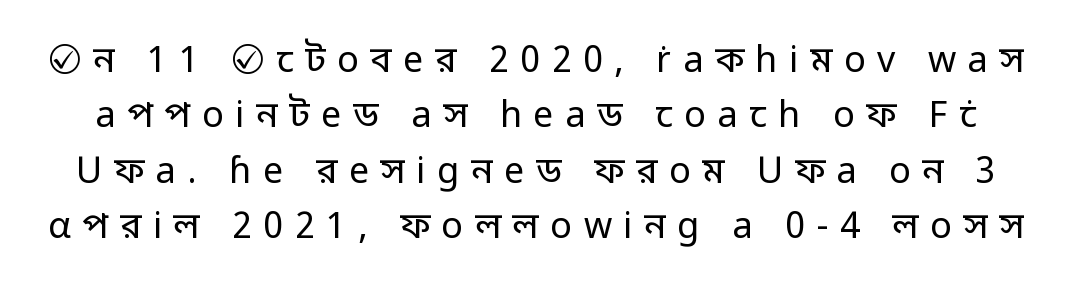
Characters follow at a spacing far wider than the type designer built in. Do the characters align in a grid? No, the font is proportional. The glyphs are unaccompanied by any horizontal stroke below them. Quick note: not italic, upright.
